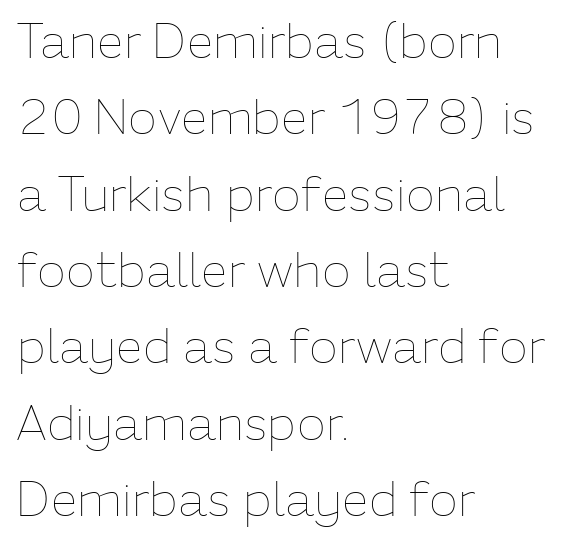
The image shows 48 px thin type, upright; set left-aligned, normal line spacing (1.59x), normal letter spacing, not underlined; low stroke contrast and a medium x-height.
